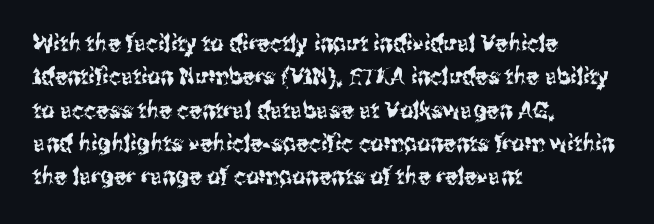
The image shows 23 px text type, upright; set left-aligned, normal line spacing (1.45x), normal letter spacing, not underlined.
